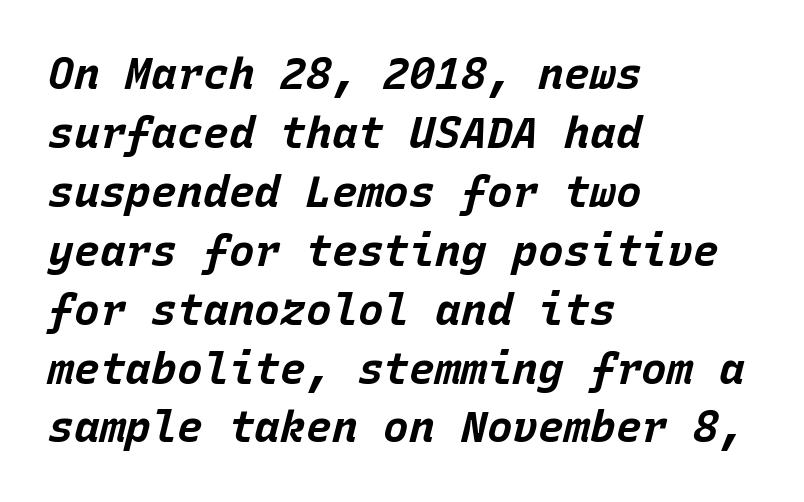
{"italic": "yes", "lean": "right", "slant_degrees": 15, "bold": "yes", "weight": "bold", "width": "normal", "stroke_contrast": "low", "x_height": "large", "monospaced": "yes", "underline": "no", "align": "left", "line_spacing": "normal", "line_spacing_ratio": 1.37, "letter_spacing": "normal", "letter_spacing_em": 0.0, "glyph_px": 43}
